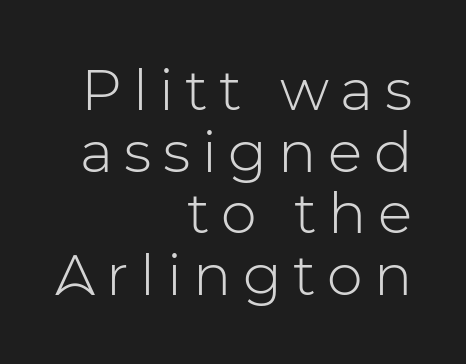
No extra ink here — the face is not bold. Leading: reduced. Letters rest on an invisible, unmarked baseline. The paragraph shown leans on its right margin. The passage shown is typed in a proportional face where columns would drift.
